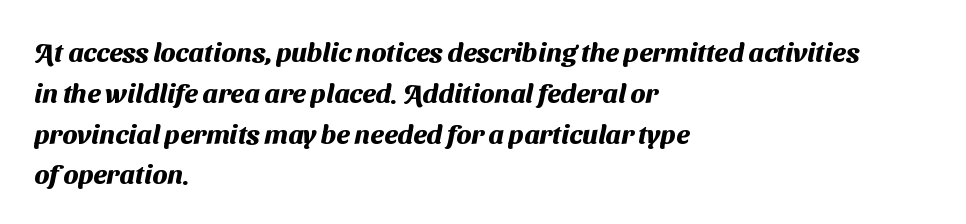
The image shows 27 px bold type; set left-aligned, normal line spacing (1.51x), normal letter spacing, not underlined.
